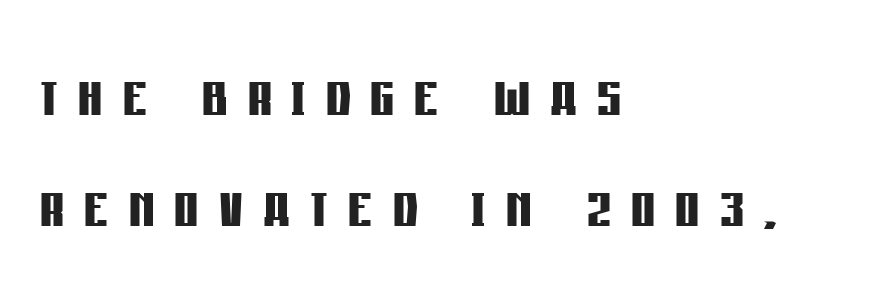
The image shows 75 px semibold, condensed sans-serif type, upright; set left-aligned, normal line spacing (1.48x), unusually wide letter spacing (+0.27 em), not underlined; low stroke contrast and a large x-height.
